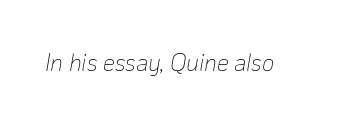
{"italic": "yes", "lean": "right", "slant_degrees": 10, "bold": "no", "underline": "no", "letter_spacing": "normal", "letter_spacing_em": 0.0, "glyph_px": 24}
